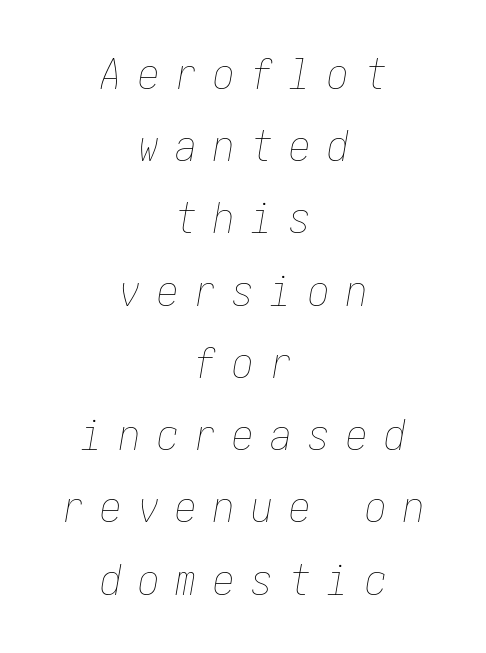
Characters follow at a spacing far wider than the type designer built in. A light-to-regular cut is what we see here. The string is rendered with underlining switched off. These lines are centered, leaving both edges ragged. Successive baselines arrive at the customary interval.
